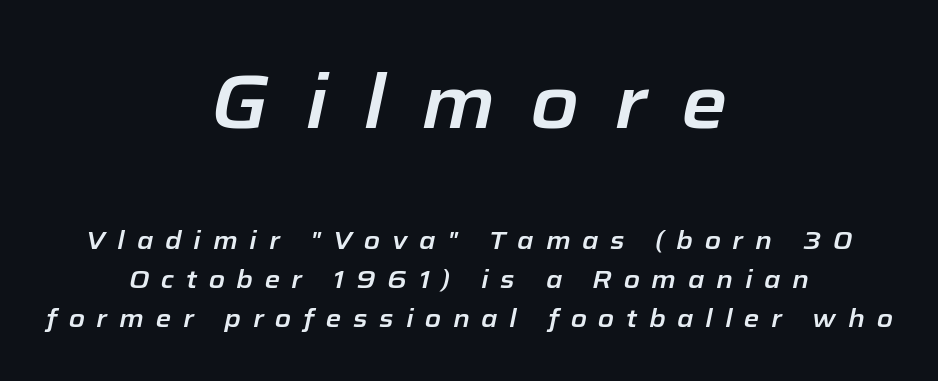
Q: Is the text italic (slanted)? A: Yes, it leans right by about 12 degrees.
Q: Is the text underlined? A: No.
Q: How is the paragraph aligned? A: Centered.
Q: Is the spacing between letters normal or unusually wide? A: Unusually wide.
Q: Is the spacing between lines tight, normal or loose? A: Normal.
Q: Which block of text is set in a larger size, the first (top) or the second (bottom)? A: The first (top) one.
Q: Width (condensed, normal, or wide)? A: Normal.
Q: Stroke contrast? A: Low.
Q: x-height? A: Medium.
Q: Monospaced? A: No.
